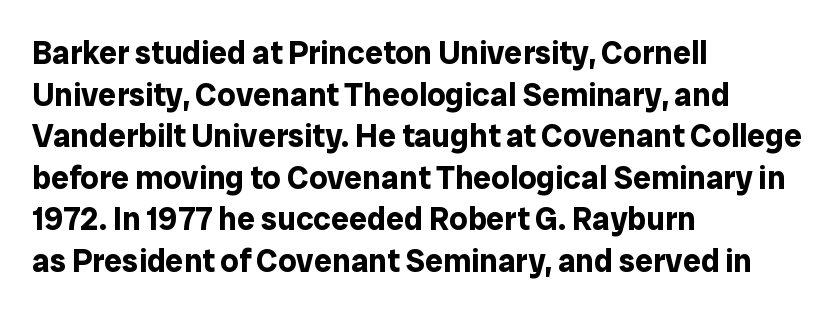
The image shows 32 px bold sans-serif type, upright; set left-aligned, normal line spacing (1.3x), normal letter spacing, not underlined; low stroke contrast and a medium x-height.
